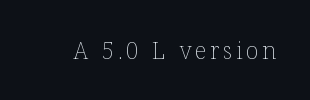
{"italic": "no", "bold": "no", "underline": "no", "glyph_px": 23}
